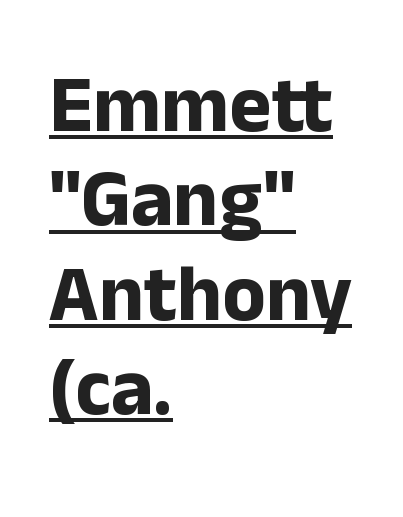
The image shows 80 px bold sans-serif type, upright; set left-aligned, line spacing 1.18x, normal letter spacing, underlined; low stroke contrast and a medium x-height.
